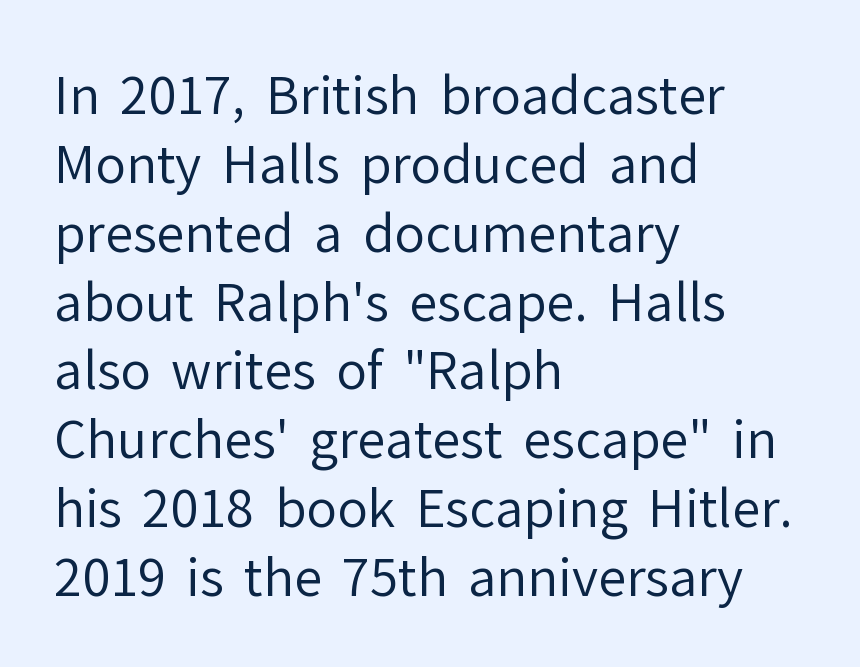
Q: Is the text bold? A: No.
Q: Is the text italic (slanted)? A: No, it is upright.
Q: Is the typeface a serif or a sans-serif typeface? A: Sans-serif.
Q: Is the text underlined? A: No.
Q: How is the paragraph aligned? A: Left-aligned.
Q: Is the spacing between letters normal or unusually wide? A: Normal.
Q: Is the spacing between lines tight, normal or loose? A: Normal.
Q: Width (condensed, normal, or wide)? A: Normal.
Q: Stroke contrast? A: Low.
Q: x-height? A: Medium.
Q: Monospaced? A: No.
